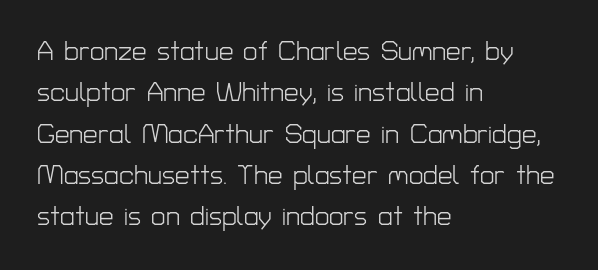
Q: Is the text bold? A: No.
Q: Is the text italic (slanted)? A: No, it is upright.
Q: Is the text underlined? A: No.
Q: How is the paragraph aligned? A: Left-aligned.
Q: Is the spacing between letters normal or unusually wide? A: Normal.
Q: Is the spacing between lines tight, normal or loose? A: Normal.
